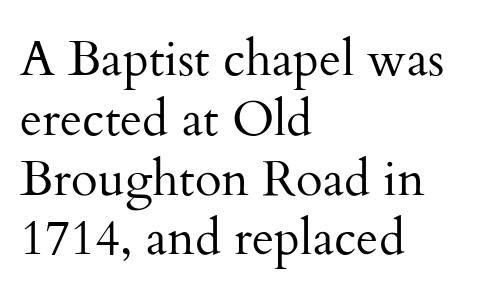
Proportional: the letters do not fall into vertical columns. Posture: upright roman. Think standard paragraph weight, or any step lighter than that. Letter spacing: default.
